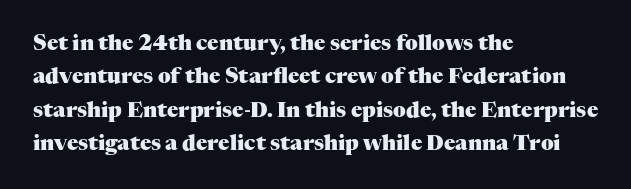
{"italic": "no", "bold": "yes", "underline": "no", "align": "left", "line_spacing": "normal", "line_spacing_ratio": 1.59, "letter_spacing": "normal", "letter_spacing_em": 0.0, "glyph_px": 21}
